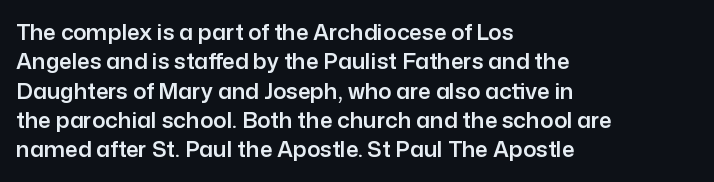
Q: Is the text italic (slanted)? A: No, it is upright.
Q: Is the text underlined? A: No.
Q: How is the paragraph aligned? A: Left-aligned.
Q: Is the spacing between letters normal or unusually wide? A: Normal.
Q: Is the spacing between lines tight, normal or loose? A: Normal.
